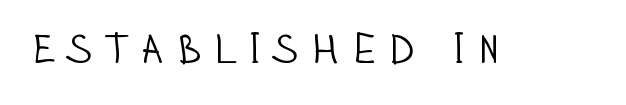
The image shows 42 px light, condensed sans-serif type, upright; set unusually wide letter spacing (+0.25 em), not underlined; low stroke contrast and a large x-height.
